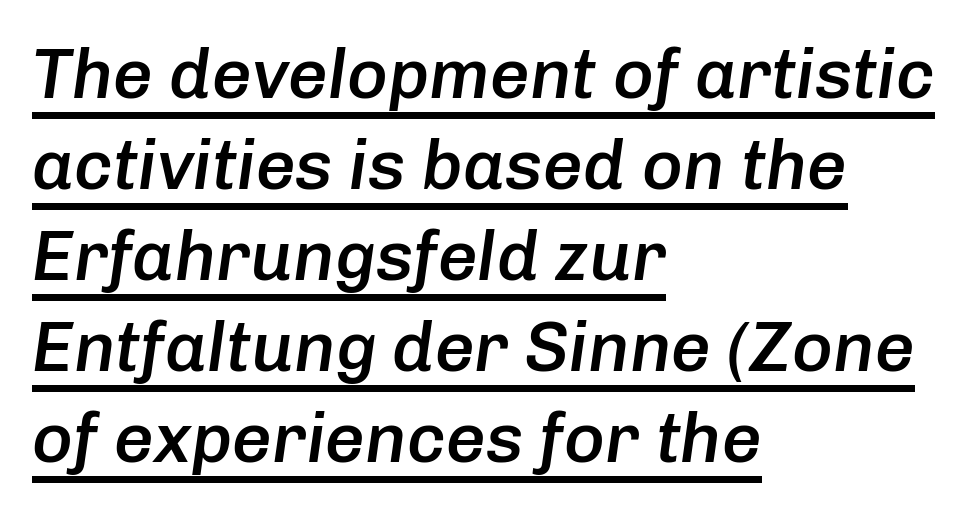
{"italic": "yes", "lean": "right", "slant_degrees": 8, "bold": "semi", "weight": "semibold", "width": "normal", "stroke_contrast": "low", "x_height": "medium", "monospaced": "no", "underline": "yes", "align": "left", "line_spacing": "normal", "line_spacing_ratio": 1.3, "letter_spacing": "normal", "letter_spacing_em": 0.0, "glyph_px": 70}
